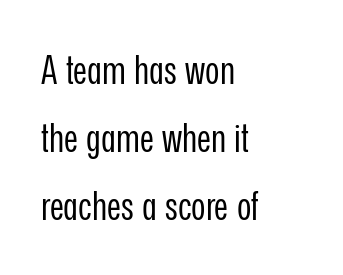
Line beginnings align vertically; line endings do not. You can tell from the bare stems that sans-serif type was used. Is the letter spacing exaggerated? No — it looks like the ordinary default. Each row of text sits above clean, open space. Is this a fixed-width face? No — the glyphs have proportional, varying widths. Heaviness? Minimal to ordinary, like unemphasized prose.
